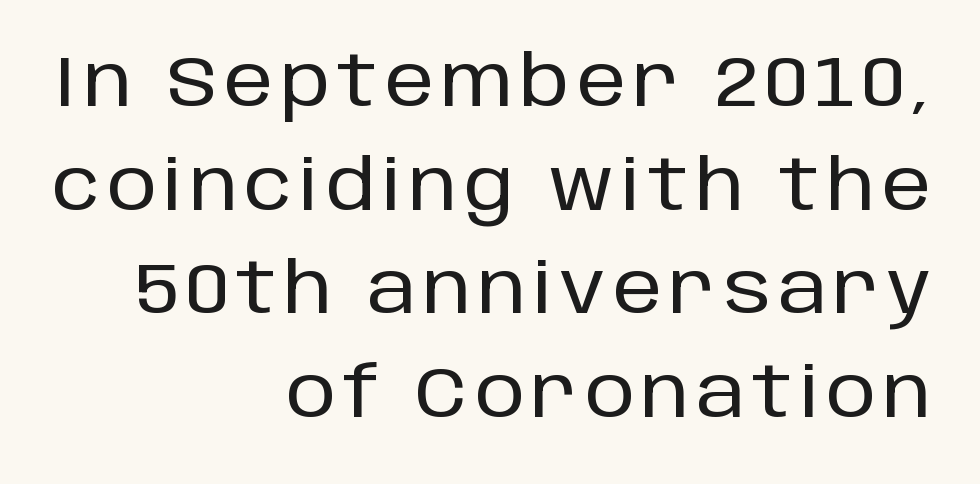
The image shows 71 px sans-serif type, upright; set right-aligned, normal line spacing (1.46x), not underlined; low stroke contrast and a large x-height.
